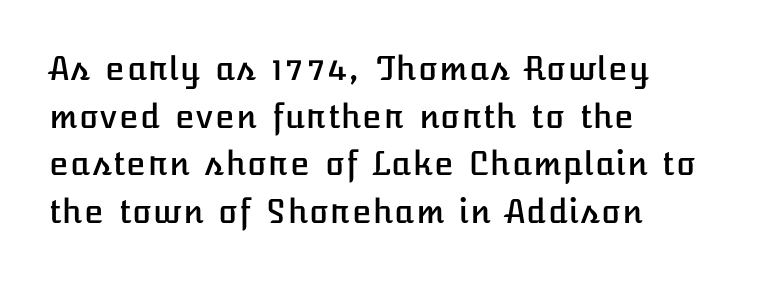
The image shows 32 px text type, upright; set left-aligned, normal line spacing (1.49x), normal letter spacing, not underlined; low stroke contrast and a medium x-height.
